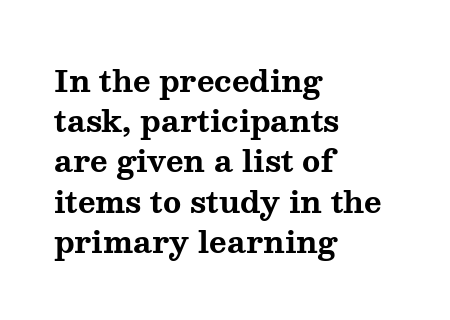
{"serif": "yes", "italic": "no", "bold": "yes", "weight": "bold", "width": "wide", "stroke_contrast": "medium", "x_height": "medium", "monospaced": "no", "underline": "no", "align": "left", "line_spacing": "normal", "line_spacing_ratio": 1.34, "letter_spacing": "normal", "letter_spacing_em": 0.0, "glyph_px": 30}
